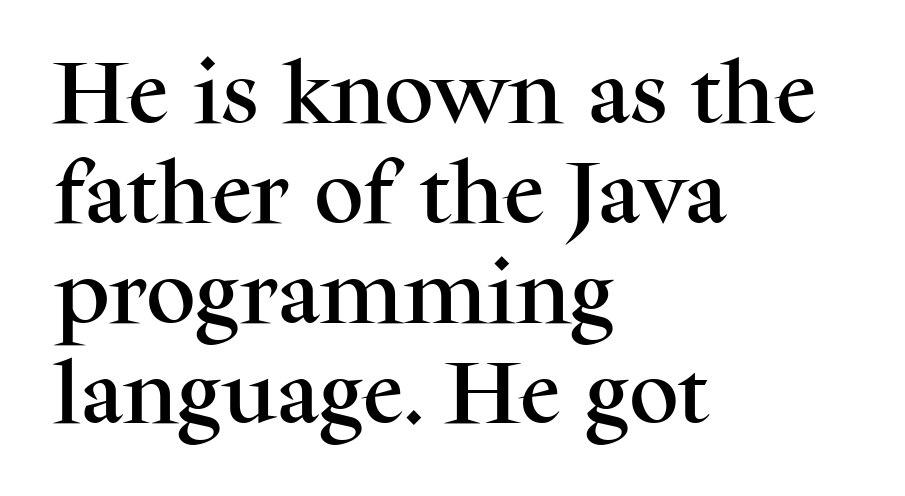
Q: Is the text italic (slanted)? A: No, it is upright.
Q: Is the typeface a serif or a sans-serif typeface? A: Serif.
Q: Is the text underlined? A: No.
Q: How is the paragraph aligned? A: Left-aligned.
Q: Is the spacing between letters normal or unusually wide? A: Normal.
Q: Is the spacing between lines tight, normal or loose? A: Normal.
Q: Width (condensed, normal, or wide)? A: Normal.
Q: Stroke contrast? A: Medium.
Q: x-height? A: Medium.
Q: Monospaced? A: No.
